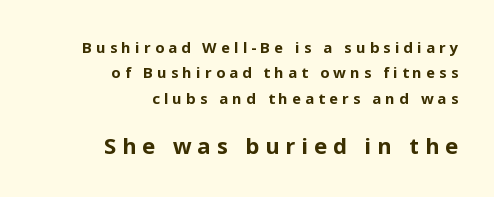
The image shows 22 px bold type, upright; set right-aligned, normal line spacing (1.69x), unusually wide letter spacing (+0.27 em), not underlined; the second (bottom) block is 1.47x larger.
